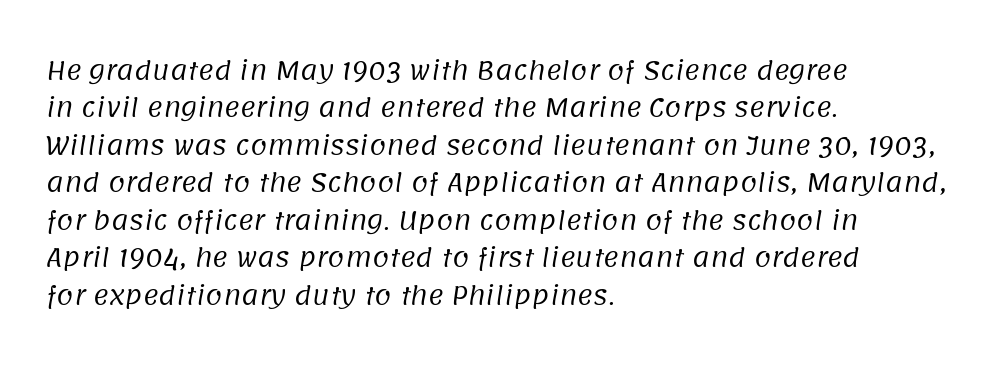
The image shows 24 px text type; set left-aligned, normal line spacing (1.56x), normal letter spacing, not underlined.
